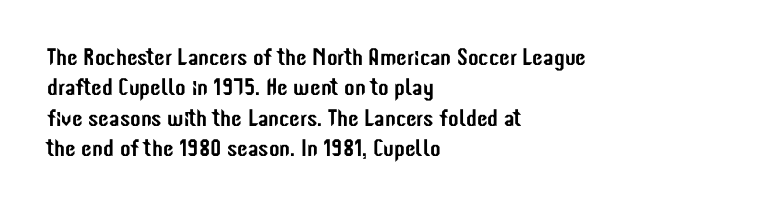
{"italic": "no", "underline": "no", "align": "left", "line_spacing": "normal", "line_spacing_ratio": 1.27, "letter_spacing": "normal", "letter_spacing_em": 0.0, "glyph_px": 24}
